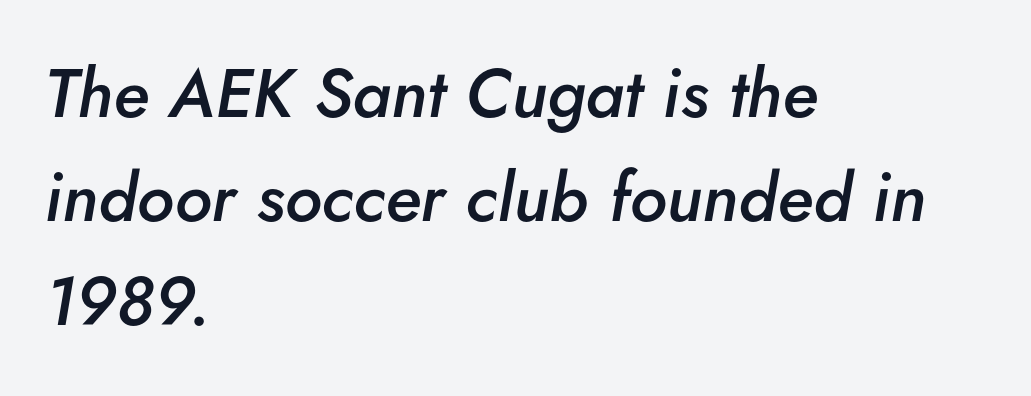
{"italic": "yes", "lean": "right", "slant_degrees": 5, "bold": "semi", "weight": "semibold", "width": "normal", "stroke_contrast": "low", "x_height": "small", "monospaced": "no", "underline": "no", "align": "left", "line_spacing": "normal", "line_spacing_ratio": 1.53, "letter_spacing": "normal", "letter_spacing_em": 0.0, "glyph_px": 68}
